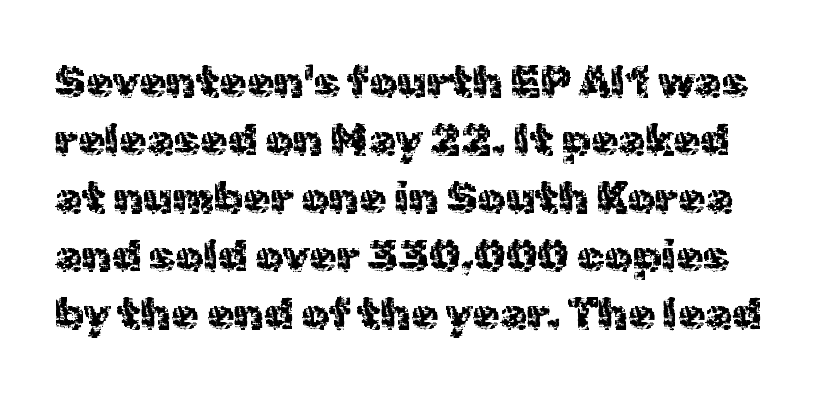
Q: Is the text italic (slanted)? A: No, it is upright.
Q: Is the typeface a serif or a sans-serif typeface? A: Sans-serif.
Q: Is the text underlined? A: No.
Q: Is the spacing between letters normal or unusually wide? A: Normal.
Q: Is the spacing between lines tight, normal or loose? A: Normal.
Q: Width (condensed, normal, or wide)? A: Normal.
Q: x-height? A: Medium.
Q: Monospaced? A: No.
